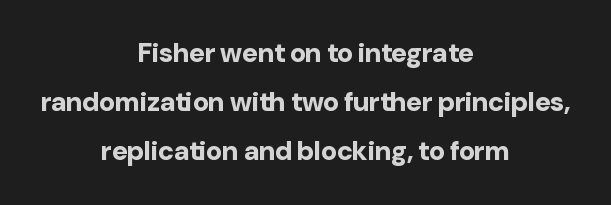
The image shows 27 px bold type, upright; set centered, line spacing 1.82x, normal letter spacing, not underlined.
